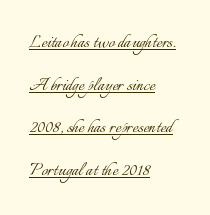
No letter is thick-stroked: the sample isn't bold. Each new line begins a long way beneath the previous one. Somebody hit Ctrl+U on this one — the words are underlined. Compared with typical body copy, the letter spacing here is the same. Compared with a centered layout, this one pins lines to the left instead.
